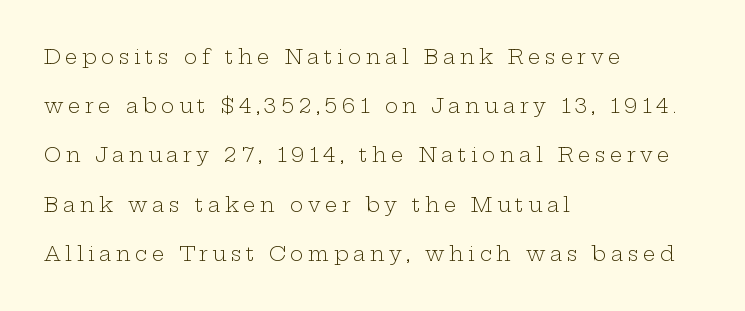
Q: Is the text bold? A: No.
Q: Is the text italic (slanted)? A: No, it is upright.
Q: Is the text underlined? A: No.
Q: How is the paragraph aligned? A: Left-aligned.
Q: Is the spacing between letters normal or unusually wide? A: Unusually wide.
Q: Is the spacing between lines tight, normal or loose? A: Loose.
